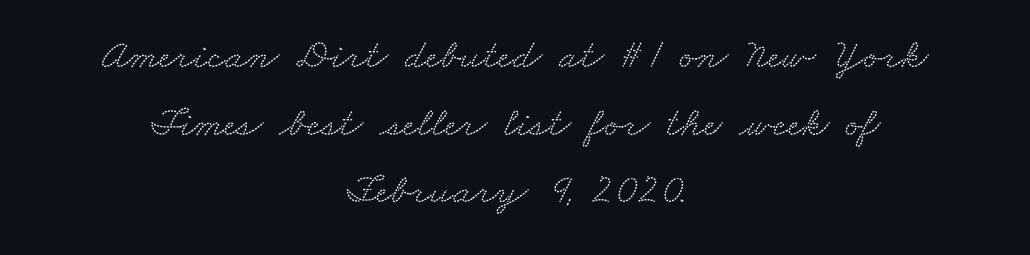
Q: Is the typeface a serif or a sans-serif typeface? A: Serif.
Q: Is the text underlined? A: No.
Q: How is the paragraph aligned? A: Centered.
Q: Is the spacing between letters normal or unusually wide? A: Normal.
Q: Is the spacing between lines tight, normal or loose? A: Normal.
Q: Width (condensed, normal, or wide)? A: Wide.
Q: Stroke contrast? A: Low.
Q: x-height? A: Small.
Q: Monospaced? A: No.
